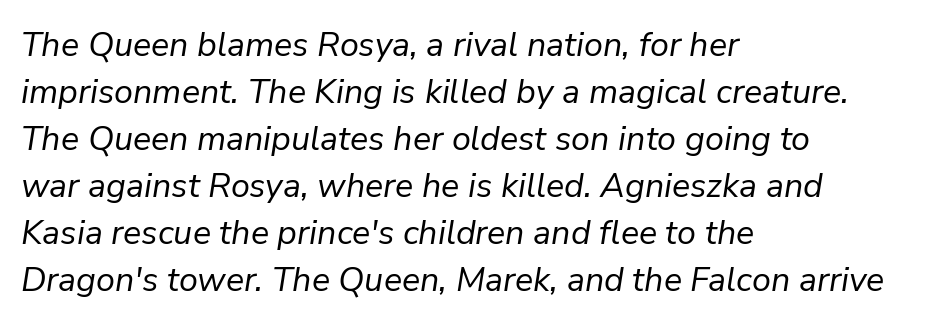
The image shows 34 px regular-weight type, italic (leaning right); set left-aligned, normal line spacing (1.38x), normal letter spacing, not underlined; low stroke contrast and a medium x-height.
